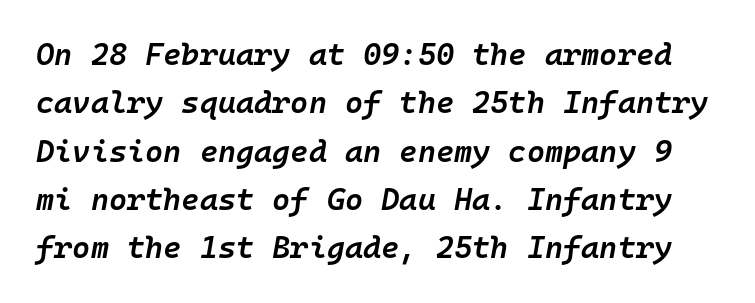
The image shows 31 px semibold type, italic (leaning right), monospaced; set normal line spacing (1.56x), normal letter spacing, not underlined; low stroke contrast and a medium x-height.
